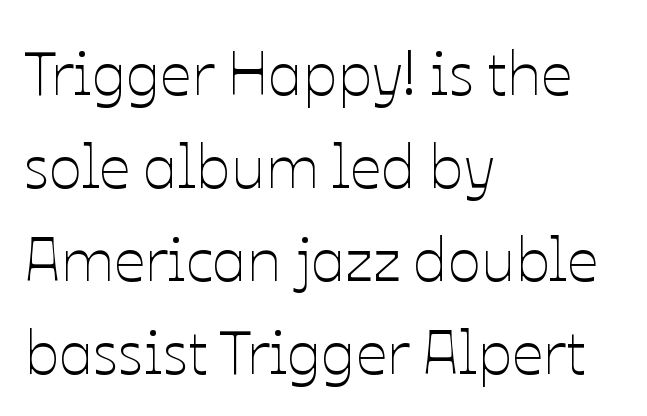
{"italic": "no", "bold": "no", "weight": "thin", "width": "normal", "stroke_contrast": "low", "x_height": "medium", "monospaced": "no", "underline": "no", "align": "left", "line_spacing": "normal", "line_spacing_ratio": 1.5, "letter_spacing": "normal", "letter_spacing_em": 0.0, "glyph_px": 62}
